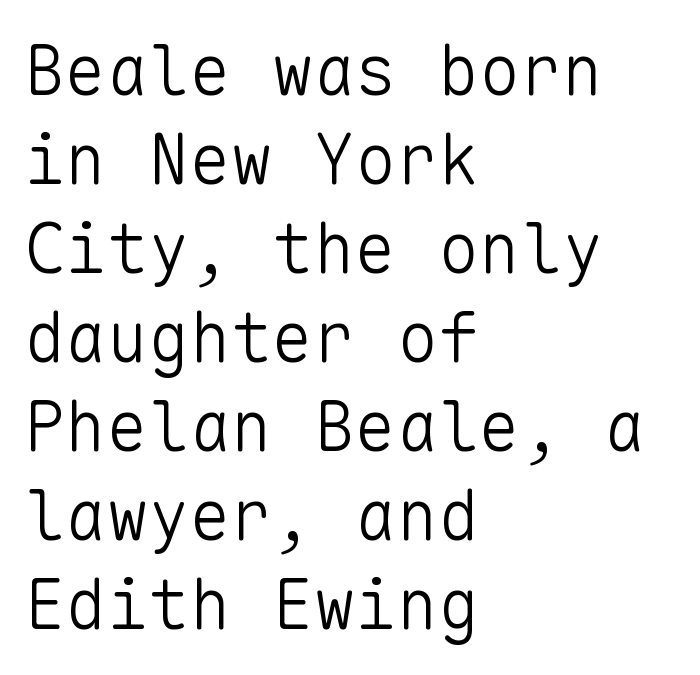
{"serif": "no", "italic": "no", "bold": "no", "weight": "light", "width": "normal", "stroke_contrast": "low", "x_height": "medium", "monospaced": "yes", "underline": "no", "align": "left", "line_spacing": "normal", "line_spacing_ratio": 1.29, "letter_spacing": "normal", "letter_spacing_em": 0.0, "glyph_px": 69}
